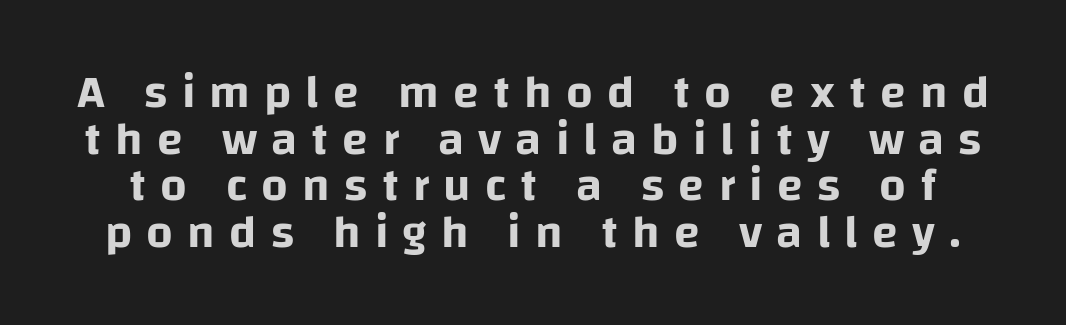
The image shows 47 px sans-serif type, upright; set tight line spacing (0.99x), unusually wide letter spacing (+0.3 em), not underlined; low stroke contrast and a large x-height.
